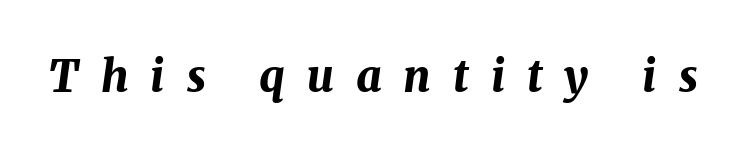
Q: Is the text bold? A: Yes.
Q: Is the text italic (slanted)? A: Yes, it leans right by about 8 degrees.
Q: Is the text underlined? A: No.
Q: Is the spacing between letters normal or unusually wide? A: Unusually wide.
Q: Width (condensed, normal, or wide)? A: Normal.
Q: Stroke contrast? A: Medium.
Q: x-height? A: Medium.
Q: Monospaced? A: No.
